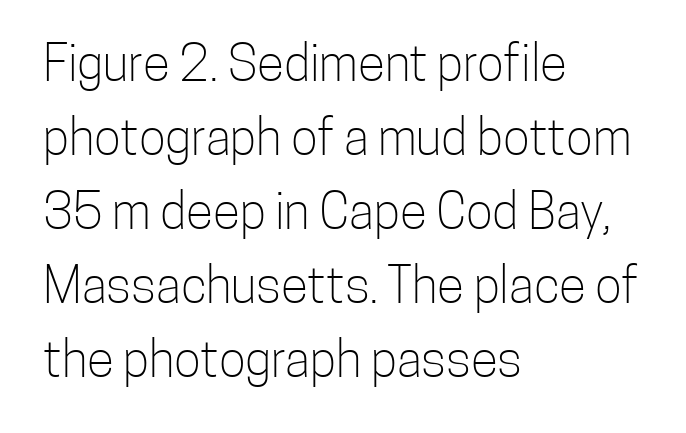
Q: Is the text bold? A: No.
Q: Is the text italic (slanted)? A: No, it is upright.
Q: Is the typeface a serif or a sans-serif typeface? A: Sans-serif.
Q: Is the text underlined? A: No.
Q: How is the paragraph aligned? A: Left-aligned.
Q: Is the spacing between letters normal or unusually wide? A: Normal.
Q: Is the spacing between lines tight, normal or loose? A: Normal.
Q: Width (condensed, normal, or wide)? A: Condensed.
Q: Stroke contrast? A: Low.
Q: x-height? A: Medium.
Q: Monospaced? A: No.
